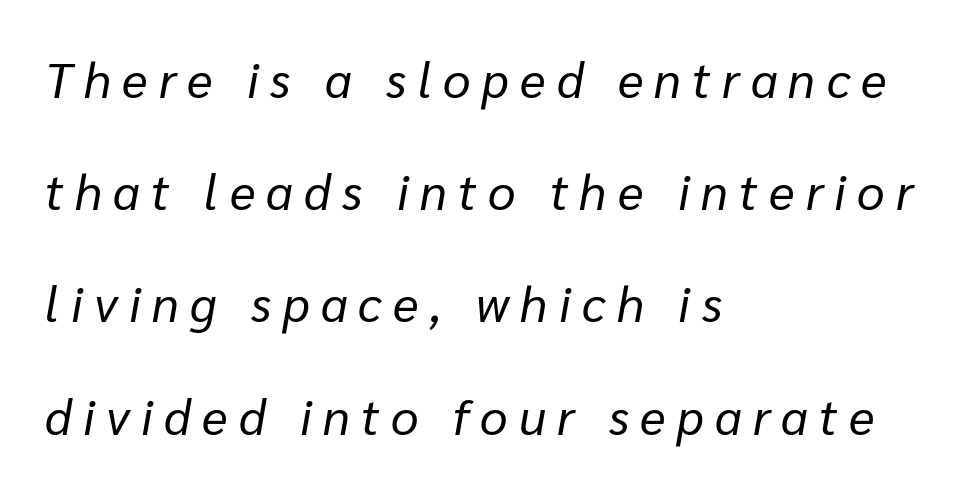
The image shows 49 px regular-weight type, italic (leaning right); set left-aligned, loose line spacing (2.29x), unusually wide letter spacing (+0.23 em), not underlined; low stroke contrast and a medium x-height.
